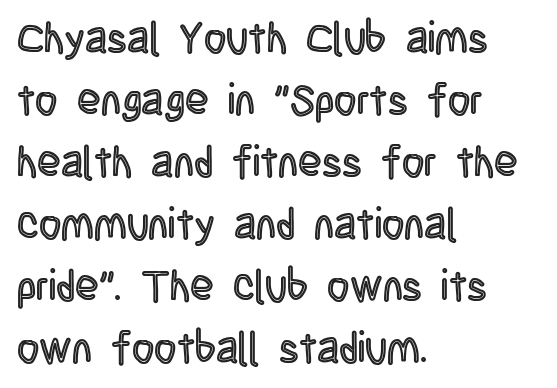
{"italic": "no", "width": "condensed", "x_height": "large", "monospaced": "no", "underline": "no", "align": "left", "line_spacing": "normal", "line_spacing_ratio": 1.44, "letter_spacing": "normal", "letter_spacing_em": 0.0, "glyph_px": 43}
